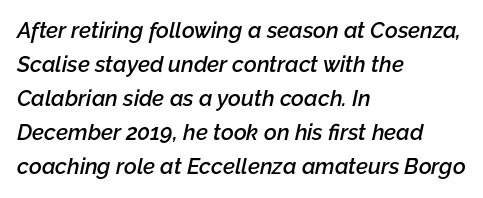
Bold? Not quite — semibold, heavier than regular but stopping short. Line spacing here is normal. The text block is weighted toward the left margin, trailing off unevenly rightward. The strip under each line holds only bare page. Words appear dense and cohesive because spacing is normal.
